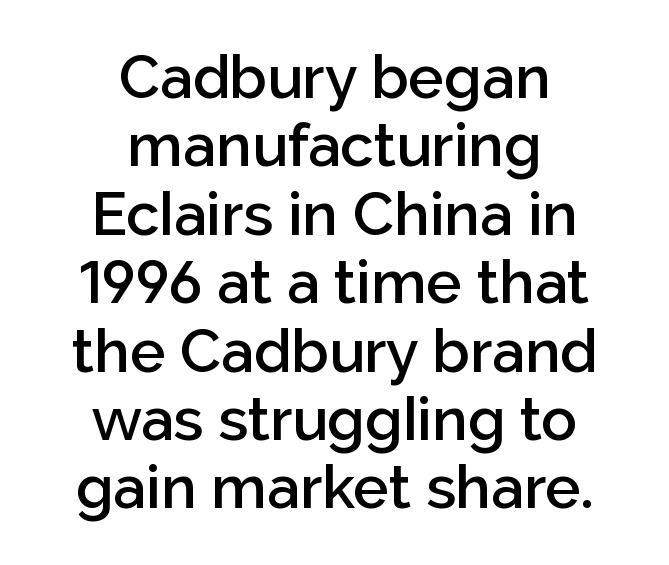
A centered setting, common on invitations and titles, is used for this passage. The line-height multiplier appears low, near solid setting. These words are printed semibold, heavier than regular yet not bold. Decoration check: the copy has no underline. The letterforms sit shoulder to shoulder at normal distance. Font category for this specimen: sans-serif.
